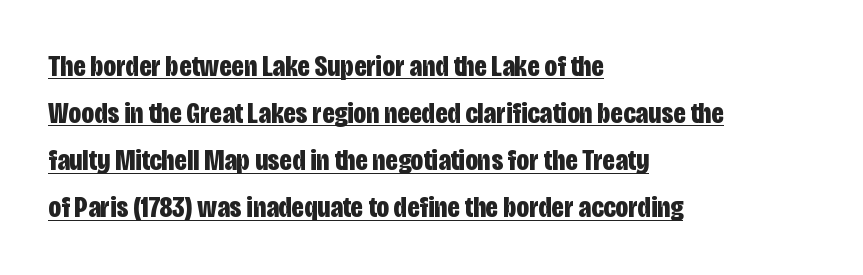
Casual observation: everything's shoved over to the left. Honestly, the letter spacing is just normal — you wouldn't notice it. Each line of the rendering has a horizontal stroke beneath the glyphs. Pretty heavy lettering here — definitely bold.
